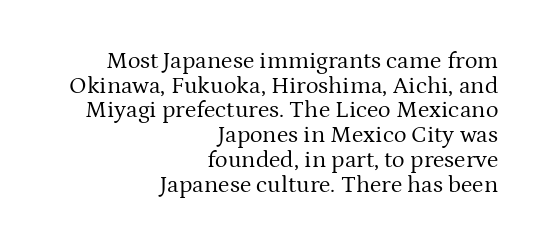
On a weight scale, this lands at 450 or below. Italic: no, the glyphs are upright roman. Layout note: lines flush right. The words here are not underlined. The type is set solid horizontally, with unmodified tracking.
